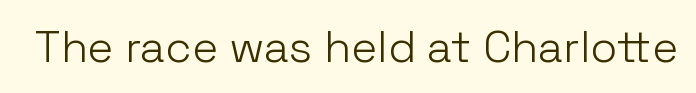
Q: Is the text bold? A: No.
Q: Is the text italic (slanted)? A: No, it is upright.
Q: Is the typeface a serif or a sans-serif typeface? A: Sans-serif.
Q: Is the text underlined? A: No.
Q: Is the spacing between letters normal or unusually wide? A: Normal.
Q: Width (condensed, normal, or wide)? A: Normal.
Q: Stroke contrast? A: Low.
Q: x-height? A: Medium.
Q: Monospaced? A: No.
